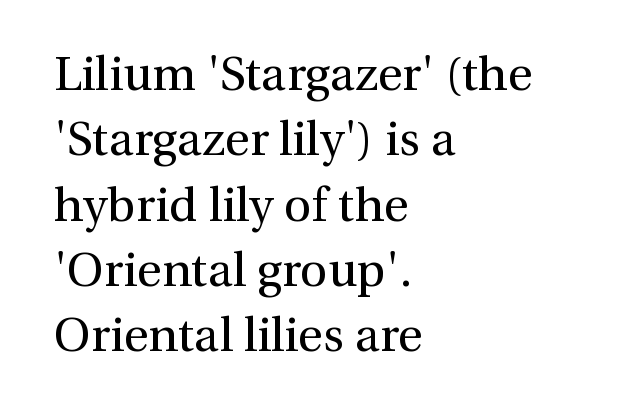
The image shows 48 px regular-weight serif type, upright; set left-aligned, normal line spacing (1.36x), normal letter spacing, not underlined; medium stroke contrast and a medium x-height.
